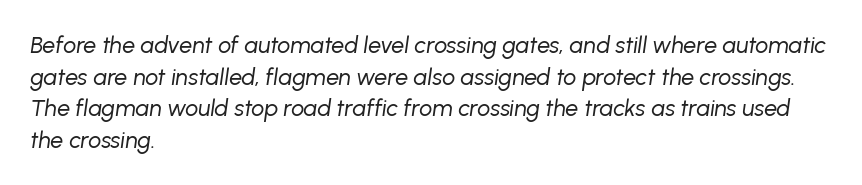
The image shows 23 px text type, italic (leaning right); set left-aligned, normal line spacing (1.37x), normal letter spacing, not underlined.
